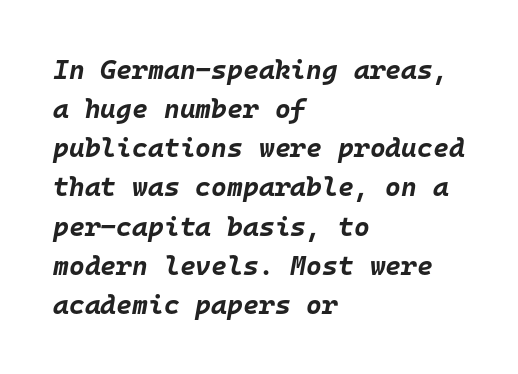
Q: Is the text bold? A: Yes.
Q: Is the text italic (slanted)? A: Yes, it leans right by about 10 degrees.
Q: Is the text underlined? A: No.
Q: How is the paragraph aligned? A: Left-aligned.
Q: Is the spacing between letters normal or unusually wide? A: Normal.
Q: Is the spacing between lines tight, normal or loose? A: Normal.
